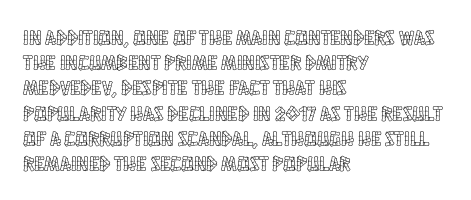
Posture: straight, roman, zero tilt. A clean baseline with only descenders dipping below it. Does the copy run flush right? No — it runs flush left. Tracking value appears to be zero — textbook default spacing.
